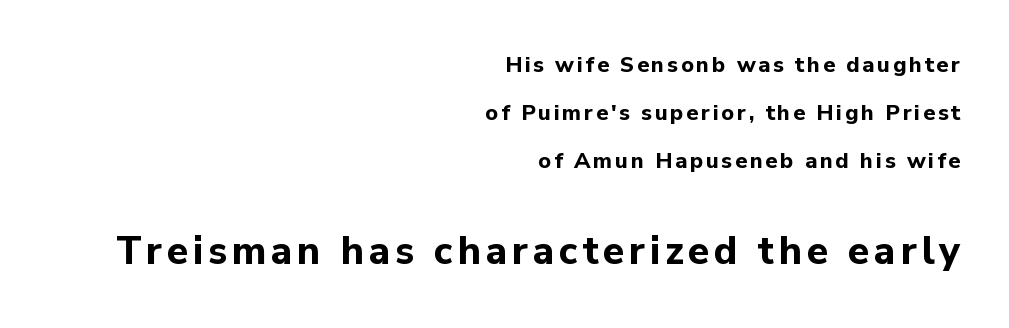
Q: Is the text bold? A: Yes.
Q: Is the text italic (slanted)? A: No, it is upright.
Q: Is the typeface a serif or a sans-serif typeface? A: Sans-serif.
Q: Is the text underlined? A: No.
Q: How is the paragraph aligned? A: Right-aligned.
Q: Is the spacing between lines tight, normal or loose? A: Loose.
Q: Which block of text is set in a larger size, the first (top) or the second (bottom)? A: The second (bottom) one.
Q: Width (condensed, normal, or wide)? A: Normal.
Q: Stroke contrast? A: Low.
Q: x-height? A: Medium.
Q: Monospaced? A: No.
